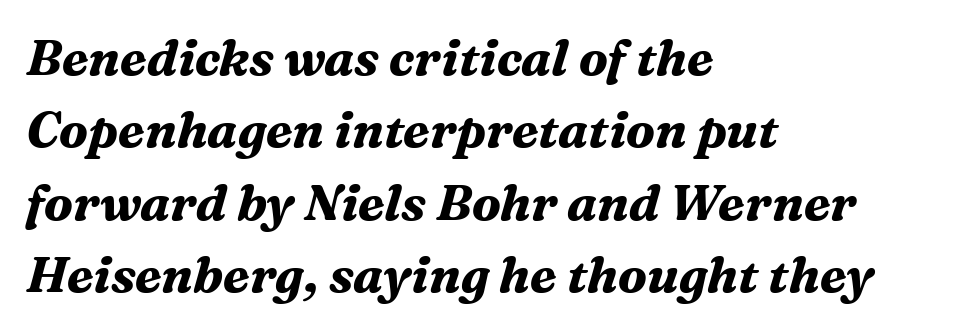
These lines stack with their left ends in a neat column. Words float on clear page, feet unadorned. This sample has the flowing, uneven cadence of proportional lettering. This block has exactly the height ordinary leading produces. Serifs: yes, visible at the terminals of the letterforms.
